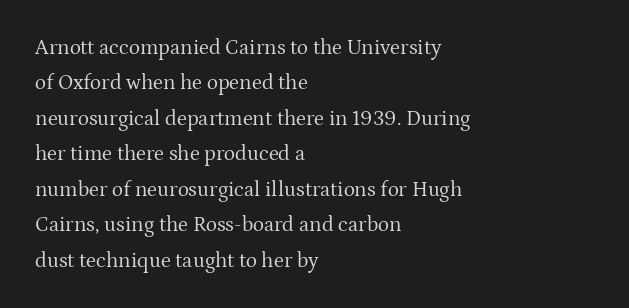
The image shows 21 px text type, upright; set left-aligned, normal line spacing (1.69x), normal letter spacing, not underlined.
